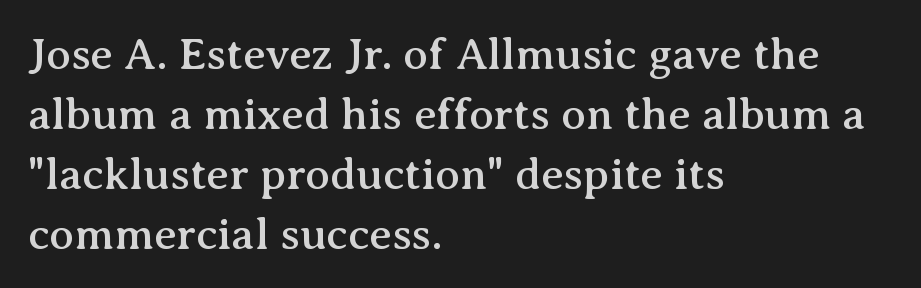
Is the letter spacing exaggerated? No — it looks like the ordinary default. Horizontal bands of white between lines are of average thickness. These lines are rendered in a variable-pitch font. Underline: absent. Nope, not italic — everything's standing straight. Check where the strokes stop: tiny serifs finish them off.
